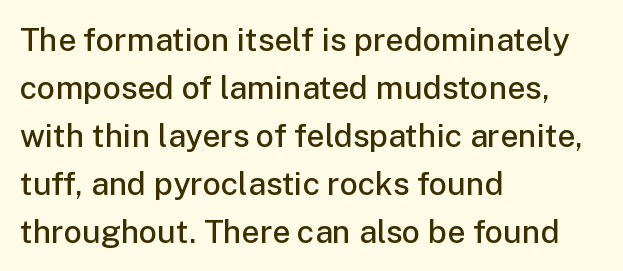
The image shows 32 px semibold sans-serif type, upright; set left-aligned, normal line spacing (1.5x), normal letter spacing, not underlined; low stroke contrast and a medium x-height.
